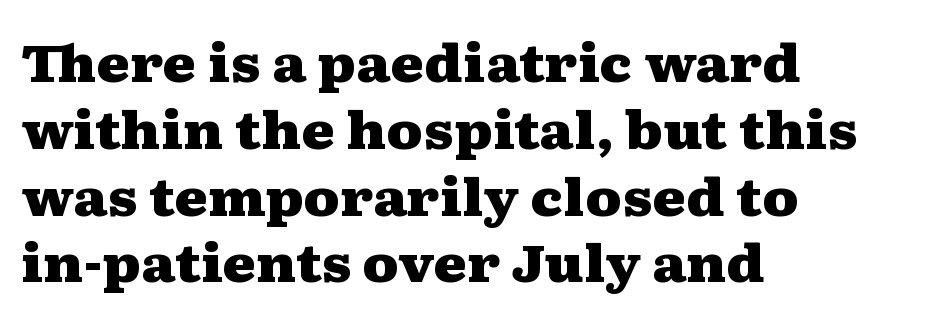
{"serif": "yes", "italic": "no", "bold": "yes", "weight": "heavy", "width": "wide", "stroke_contrast": "medium", "x_height": "medium", "monospaced": "no", "underline": "no", "align": "left", "line_spacing": "normal", "line_spacing_ratio": 1.31, "letter_spacing": "normal", "letter_spacing_em": 0.0, "glyph_px": 51}
